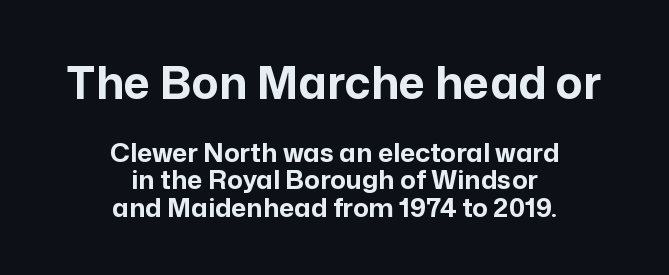
The image shows 45 px bold sans-serif type, upright; set centered, tight line spacing (1.06x), normal letter spacing, not underlined; the first (top) block is 1.73x larger; low stroke contrast and a medium x-height.
